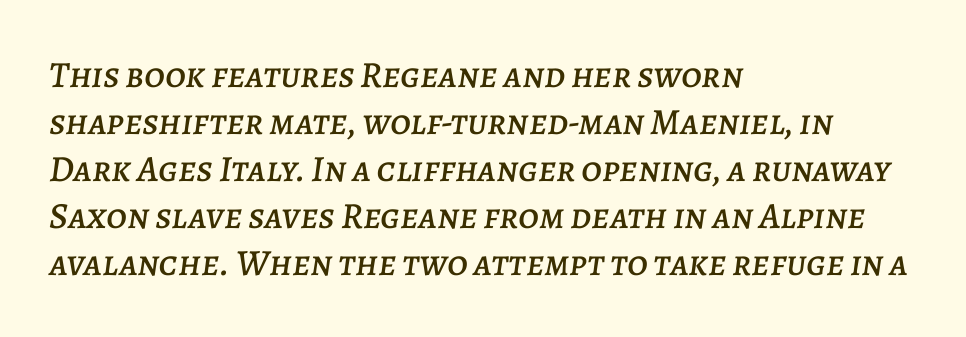
The image shows 37 px text type, italic (leaning right); set left-aligned, normal line spacing (1.27x), normal letter spacing, not underlined; low stroke contrast and a large x-height.
